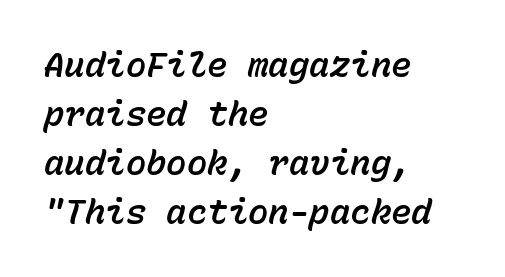
The image shows 34 px text type, italic (leaning right), monospaced; set left-aligned, normal line spacing (1.44x), normal letter spacing, not underlined; low stroke contrast and a medium x-height.
